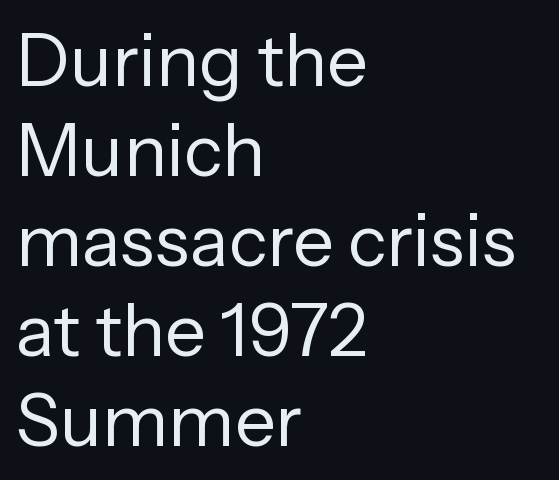
Weight: in the light-to-regular range. The designer went with a sans here, leaving each stem footless. The letters stand straight up with perfectly vertical stems. Is the letter spacing exaggerated? No — it looks like the ordinary default.
